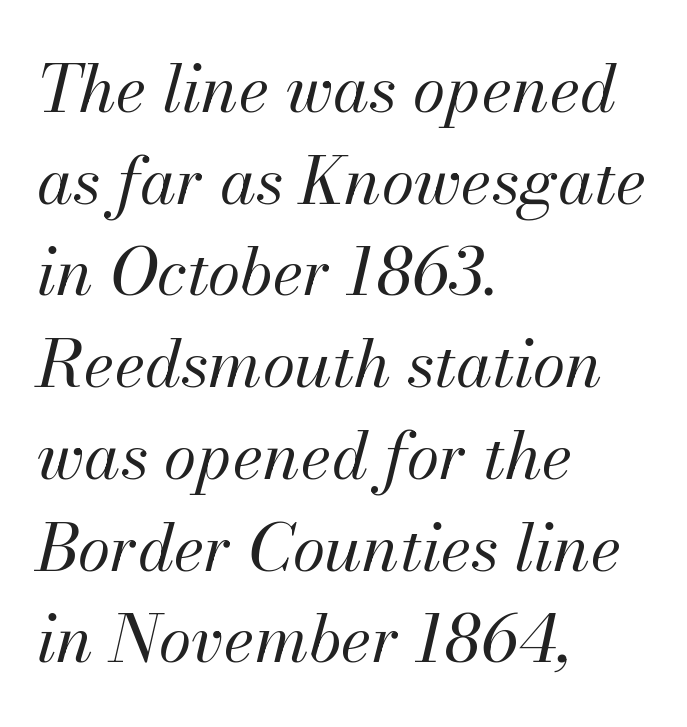
{"italic": "yes", "lean": "right", "slant_degrees": 13, "bold": "no", "weight": "regular", "width": "normal", "stroke_contrast": "medium", "x_height": "small", "monospaced": "no", "underline": "no", "align": "left", "line_spacing": "normal", "line_spacing_ratio": 1.39, "letter_spacing": "normal", "letter_spacing_em": 0.0, "glyph_px": 66}
